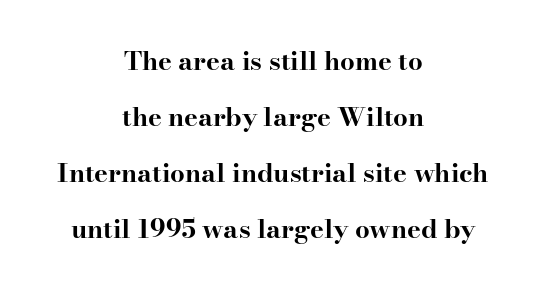
{"italic": "no", "bold": "yes", "underline": "no", "align": "center", "line_spacing": "loose", "line_spacing_ratio": 2.16, "letter_spacing": "normal", "letter_spacing_em": 0.0, "glyph_px": 26}
